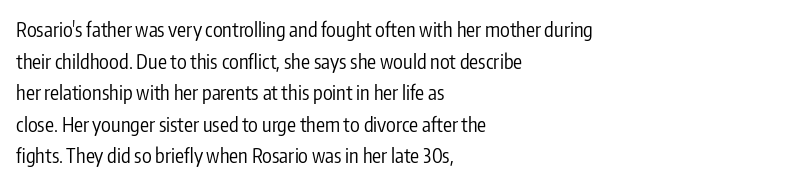
Q: Is the text bold? A: No.
Q: Is the text italic (slanted)? A: No, it is upright.
Q: Is the text underlined? A: No.
Q: How is the paragraph aligned? A: Left-aligned.
Q: Is the spacing between letters normal or unusually wide? A: Normal.
Q: Is the spacing between lines tight, normal or loose? A: Normal.
